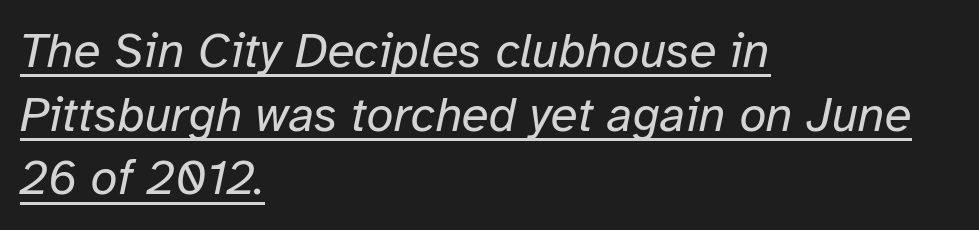
{"italic": "yes", "lean": "right", "slant_degrees": 12, "bold": "no", "weight": "regular", "width": "normal", "stroke_contrast": "low", "x_height": "medium", "monospaced": "no", "underline": "yes", "align": "left", "line_spacing": "normal", "line_spacing_ratio": 1.3, "letter_spacing": "normal", "letter_spacing_em": 0.0, "glyph_px": 49}
